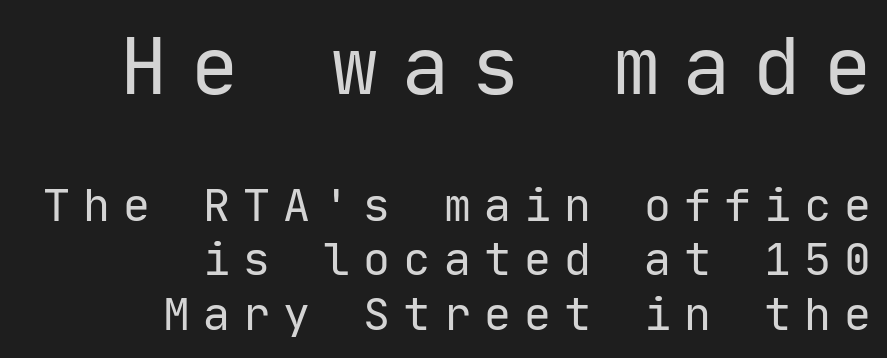
The image shows 79 px regular-weight sans-serif type, upright, monospaced; set right-aligned, line spacing 1.22x, unusually wide letter spacing (+0.29 em), not underlined; the first (top) block is 1.76x larger; low stroke contrast and a medium x-height.
